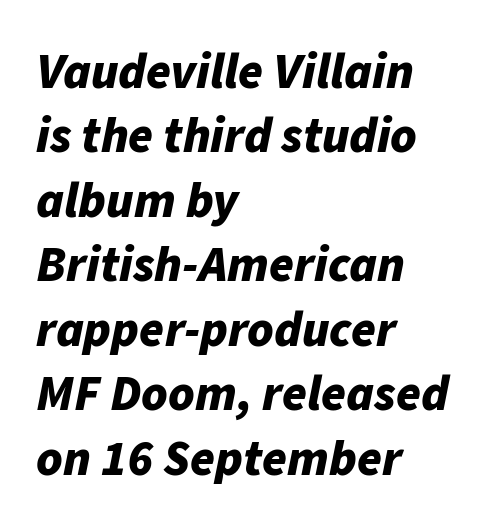
Q: Is the text bold? A: Yes.
Q: Is the text italic (slanted)? A: Yes, it leans right by about 11 degrees.
Q: Is the text underlined? A: No.
Q: How is the paragraph aligned? A: Left-aligned.
Q: Is the spacing between letters normal or unusually wide? A: Normal.
Q: Is the spacing between lines tight, normal or loose? A: Normal.
Q: Width (condensed, normal, or wide)? A: Normal.
Q: Stroke contrast? A: Low.
Q: x-height? A: Medium.
Q: Monospaced? A: No.
